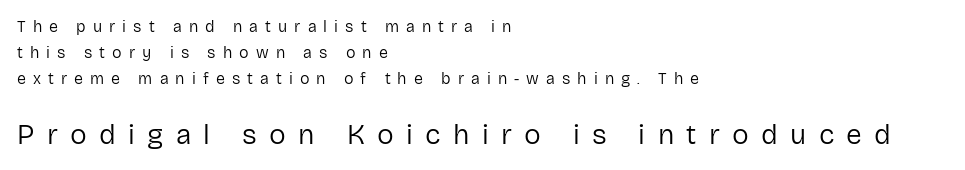
{"serif": "no", "italic": "no", "bold": "no", "weight": "regular", "width": "normal", "stroke_contrast": "low", "x_height": "medium", "monospaced": "no", "underline": "no", "align": "left", "line_spacing": "normal", "line_spacing_ratio": 1.62, "letter_spacing": "wide", "letter_spacing_em": 0.44, "larger_block": "second", "size_ratio": 1.75, "glyph_px": 28}
